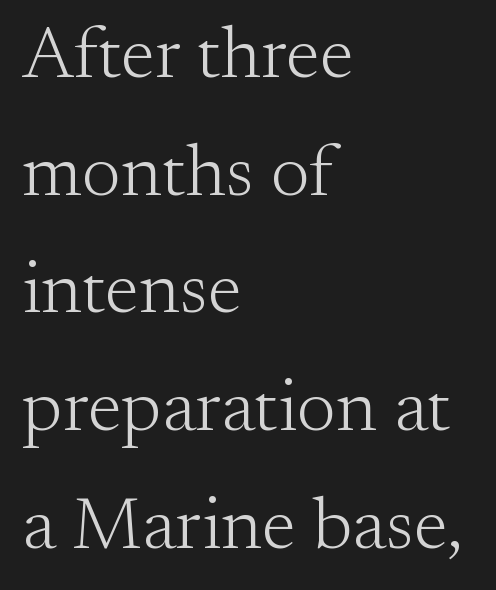
{"serif": "yes", "italic": "no", "bold": "no", "weight": "light", "width": "normal", "stroke_contrast": "medium", "x_height": "small", "monospaced": "no", "underline": "no", "align": "left", "line_spacing": "normal", "line_spacing_ratio": 1.59, "letter_spacing": "normal", "letter_spacing_em": 0.0, "glyph_px": 74}
